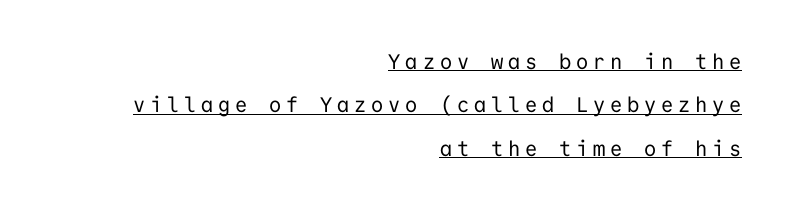
The image shows 21 px text type, upright; set right-aligned, loose line spacing (2.07x), unusually wide letter spacing (+0.23 em), underlined.
